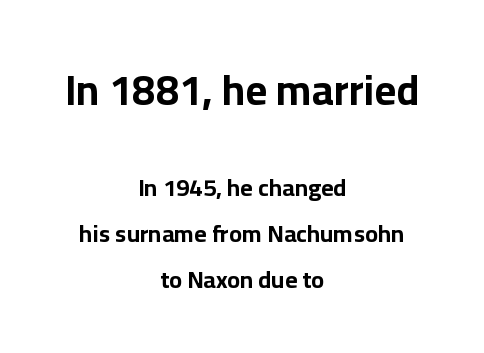
These lines stack symmetrically, like a column narrowing and widening about its center. The rendering keeps characters at their native spacing. As a designer I'd log this as weight 700, bold. The passage shown is typed in a proportional face where columns would drift. Visually, the top section dominates because its glyphs are scaled up.
